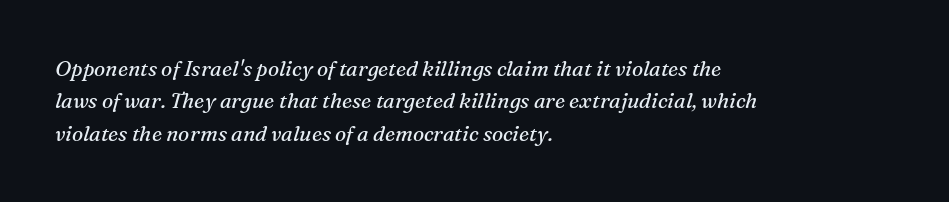
Observe the ordinary spacing: letters are neighbours, not strangers. Reading down the block, your eye returns to a fixed left position each line. A light-to-regular cut is what we see here. Check the space under the baseline: it is left empty. The line-height multiplier appears to be the usual default.
